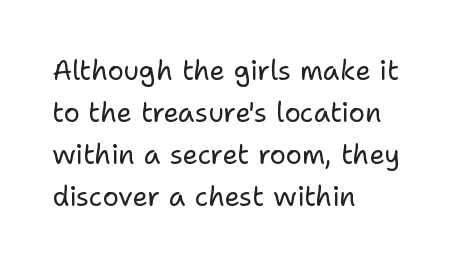
{"italic": "no", "bold": "no", "underline": "no", "align": "left", "line_spacing": "normal", "line_spacing_ratio": 1.56, "letter_spacing": "normal", "letter_spacing_em": 0.0, "glyph_px": 27}
